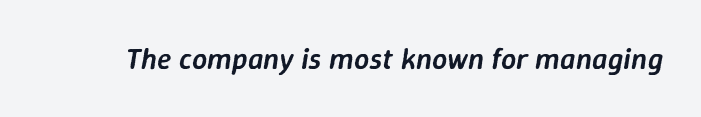
The image shows 30 px semibold type, italic (leaning right); set normal letter spacing, not underlined; low stroke contrast and a medium x-height.
